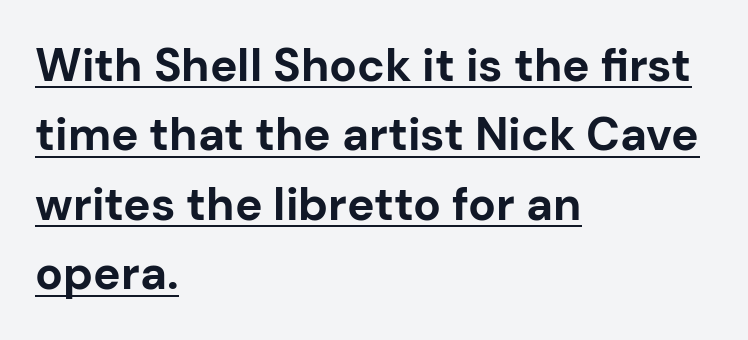
{"serif": "no", "italic": "no", "bold": "yes", "weight": "bold", "width": "normal", "stroke_contrast": "low", "x_height": "medium", "monospaced": "no", "underline": "yes", "align": "left", "line_spacing": "normal", "line_spacing_ratio": 1.51, "letter_spacing": "normal", "letter_spacing_em": 0.0, "glyph_px": 46}
